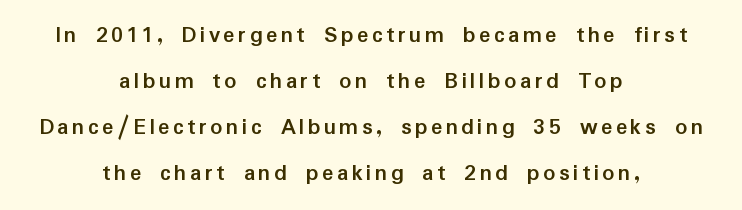
{"italic": "no", "bold": "yes", "underline": "no", "align": "center", "line_spacing": "loose", "line_spacing_ratio": 1.91, "glyph_px": 24}
